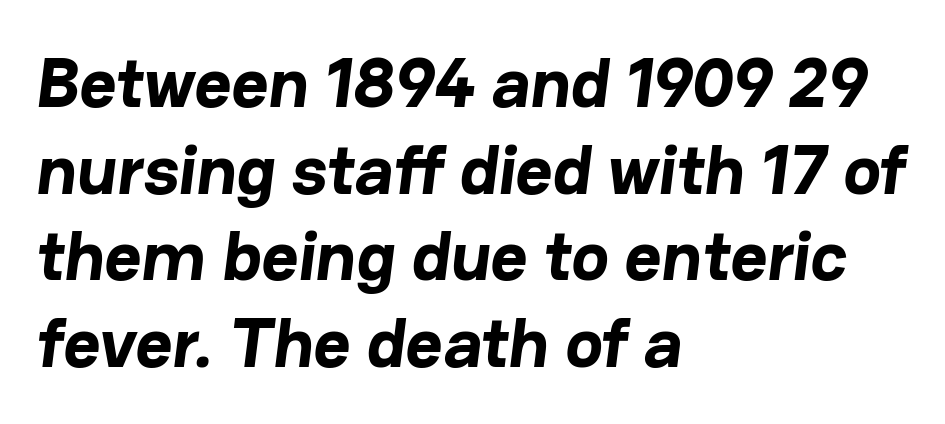
The image shows 71 px bold sans-serif type; set left-aligned, line spacing 1.22x, normal letter spacing, not underlined; low stroke contrast and a medium x-height.
